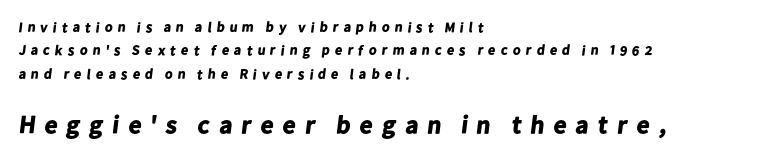
Visually the block forms a straight wall on the left and a jagged coastline on the right. The designer left line spacing at the default. Bare-footed words on every line. Tracking value appears strongly positive — letters spread wide.
